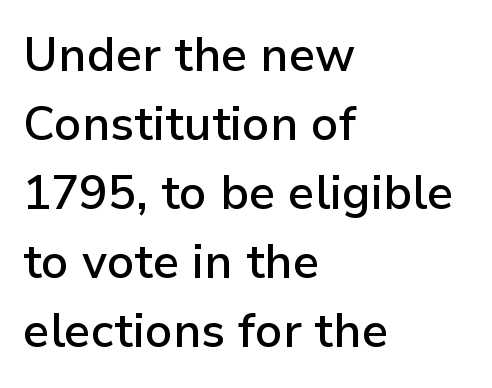
Q: Is the text bold? A: Semi-bold.
Q: Is the text italic (slanted)? A: No, it is upright.
Q: Is the typeface a serif or a sans-serif typeface? A: Sans-serif.
Q: Is the text underlined? A: No.
Q: How is the paragraph aligned? A: Left-aligned.
Q: Is the spacing between letters normal or unusually wide? A: Normal.
Q: Is the spacing between lines tight, normal or loose? A: Normal.
Q: Width (condensed, normal, or wide)? A: Normal.
Q: Stroke contrast? A: Low.
Q: x-height? A: Medium.
Q: Monospaced? A: No.
